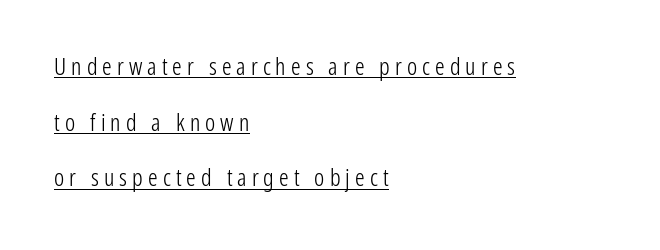
The image shows 24 px text type, upright; set left-aligned, loose line spacing (2.32x), unusually wide letter spacing (+0.21 em), underlined.
